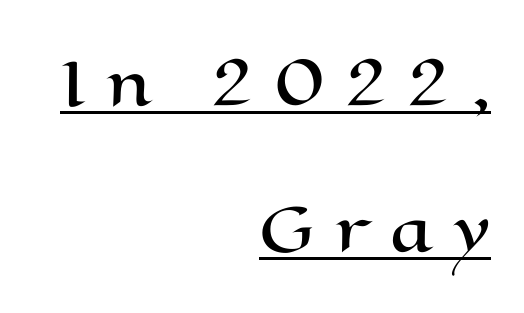
The image shows 60 px wide type, upright; set right-aligned, loose line spacing (2.43x), unusually wide letter spacing (+0.35 em), underlined; high stroke contrast and a medium x-height.
